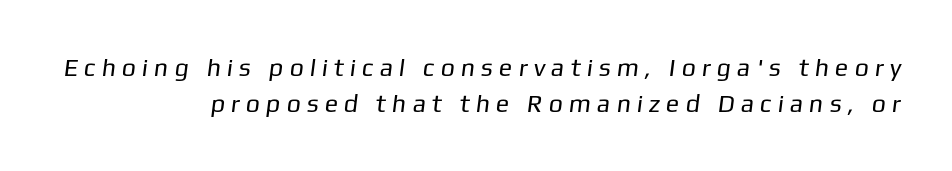
Q: Is the text bold? A: No.
Q: Is the text underlined? A: No.
Q: How is the paragraph aligned? A: Right-aligned.
Q: Is the spacing between letters normal or unusually wide? A: Unusually wide.
Q: Is the spacing between lines tight, normal or loose? A: Normal.
